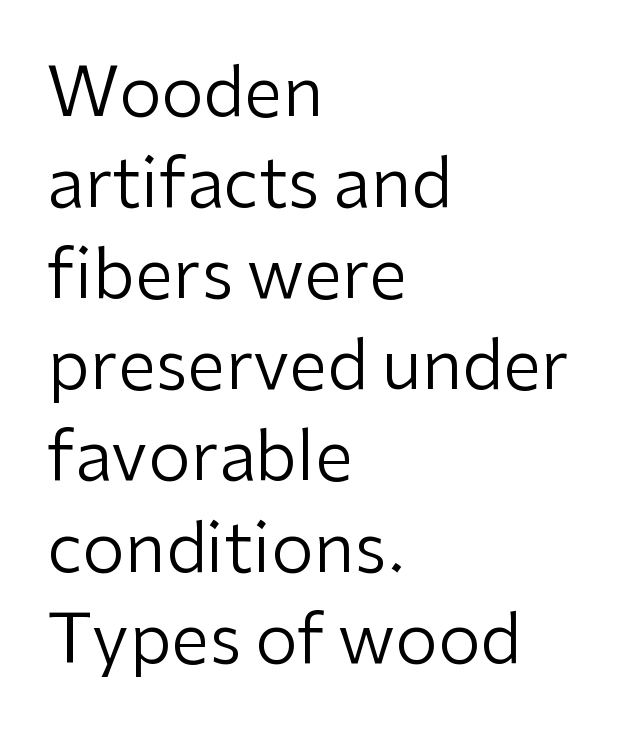
{"serif": "no", "italic": "no", "bold": "no", "weight": "regular", "width": "normal", "stroke_contrast": "low", "x_height": "medium", "monospaced": "no", "underline": "no", "align": "left", "line_spacing": "normal", "line_spacing_ratio": 1.34, "letter_spacing": "normal", "letter_spacing_em": 0.0, "glyph_px": 68}
